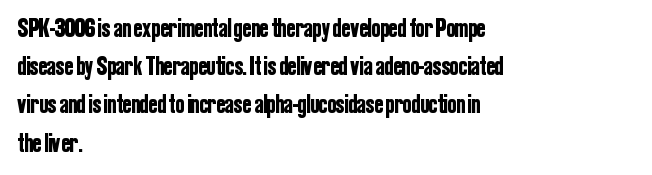
{"italic": "no", "underline": "no", "align": "left", "line_spacing": "normal", "line_spacing_ratio": 1.47, "letter_spacing": "normal", "letter_spacing_em": 0.0, "glyph_px": 26}
